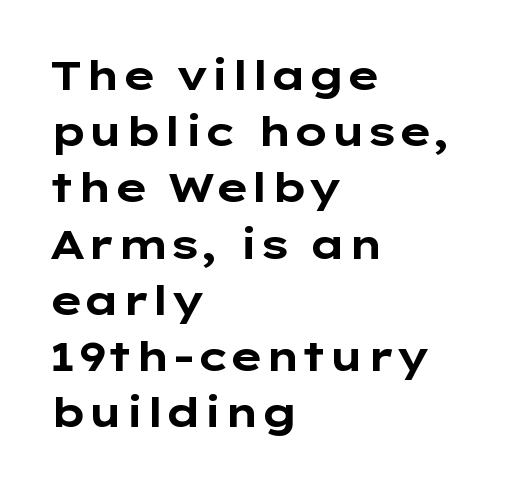
Q: Is the text bold? A: Yes.
Q: Is the text italic (slanted)? A: No, it is upright.
Q: Is the typeface a serif or a sans-serif typeface? A: Sans-serif.
Q: Is the text underlined? A: No.
Q: How is the paragraph aligned? A: Left-aligned.
Q: Is the spacing between letters normal or unusually wide? A: Normal.
Q: Is the spacing between lines tight, normal or loose? A: Normal.
Q: Width (condensed, normal, or wide)? A: Wide.
Q: Stroke contrast? A: Low.
Q: x-height? A: Medium.
Q: Monospaced? A: No.
